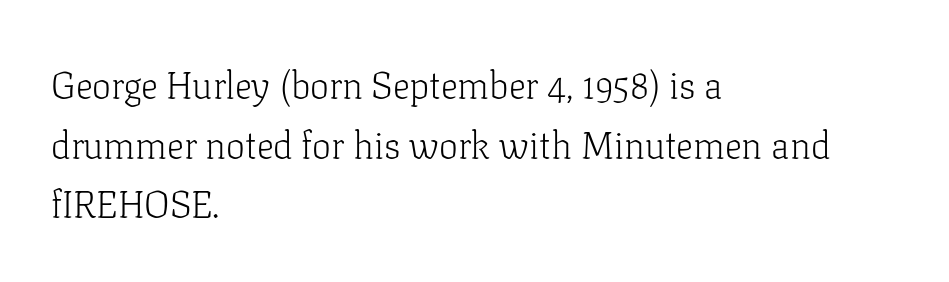
Q: Is the text bold? A: No.
Q: Is the text italic (slanted)? A: No, it is upright.
Q: Is the typeface a serif or a sans-serif typeface? A: Serif.
Q: Is the text underlined? A: No.
Q: How is the paragraph aligned? A: Left-aligned.
Q: Is the spacing between letters normal or unusually wide? A: Normal.
Q: Is the spacing between lines tight, normal or loose? A: Normal.
Q: Width (condensed, normal, or wide)? A: Normal.
Q: Stroke contrast? A: Low.
Q: x-height? A: Medium.
Q: Monospaced? A: No.
